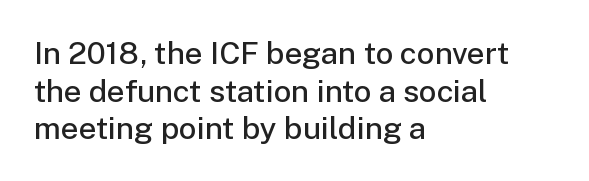
Compared with typical body copy, the letter spacing here is the same. The letters advance in unequal steps, a hallmark of proportional type. The typography opts for an upright posture over an oblique one. A clean baseline with only descenders dipping below it. A bit beefed up — I'd call it semibold rather than bold. Does the type have serifs? No, each stem ends abruptly.
